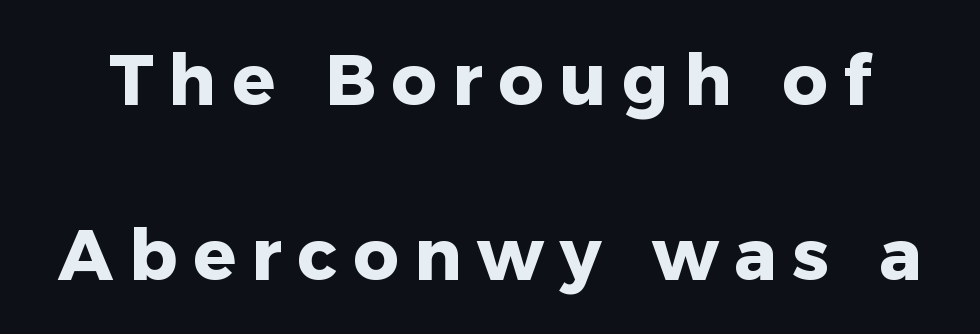
Beneath every word, the page is bare. Someone cranked the tracking dial way up on this one. Strong, thick strokes mark this as bold type. I'd call this a sans setting — the letters go barefoot.
